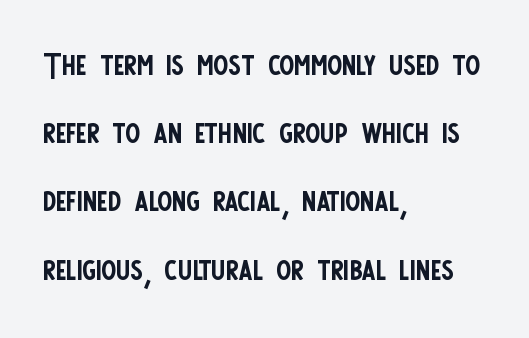
{"serif": "no", "italic": "no", "bold": "no", "weight": "regular", "width": "condensed", "stroke_contrast": "low", "x_height": "large", "monospaced": "no", "underline": "no", "align": "left", "line_spacing": "normal", "line_spacing_ratio": 1.55, "letter_spacing": "normal", "letter_spacing_em": 0.0, "glyph_px": 44}
